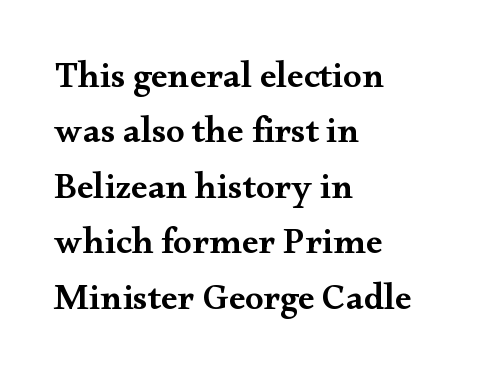
Q: Is the text bold? A: Semi-bold.
Q: Is the text italic (slanted)? A: No, it is upright.
Q: Is the typeface a serif or a sans-serif typeface? A: Serif.
Q: Is the text underlined? A: No.
Q: How is the paragraph aligned? A: Left-aligned.
Q: Is the spacing between letters normal or unusually wide? A: Normal.
Q: Is the spacing between lines tight, normal or loose? A: Normal.
Q: Width (condensed, normal, or wide)? A: Wide.
Q: Stroke contrast? A: Medium.
Q: x-height? A: Small.
Q: Monospaced? A: No.
